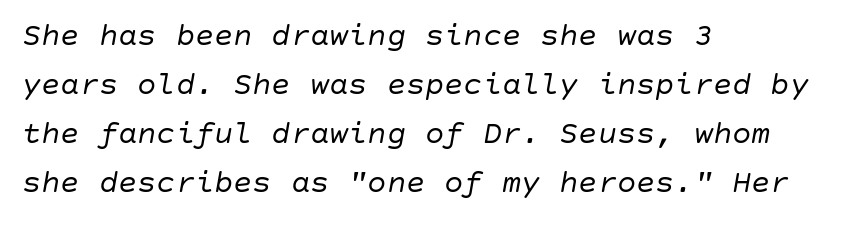
Unbolded letterforms with no extra heft. All the whitespace from short lines collects on the right. Here the glyphs are tracked normally, forming tight word shapes. Every character sits at an angle, as italics do. Nobody drew a line under any word here.
